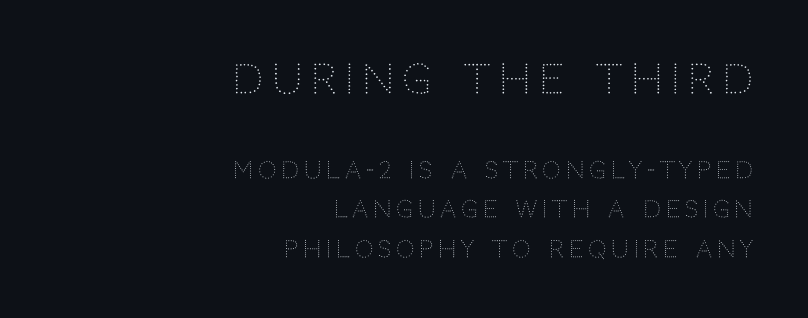
{"serif": "no", "italic": "no", "bold": "no", "weight": "light", "width": "normal", "stroke_contrast": "low", "x_height": "large", "monospaced": "no", "underline": "no", "align": "right", "line_spacing_ratio": 1.72, "letter_spacing": "wide", "letter_spacing_em": 0.21, "larger_block": "first", "size_ratio": 1.74, "glyph_px": 40}
